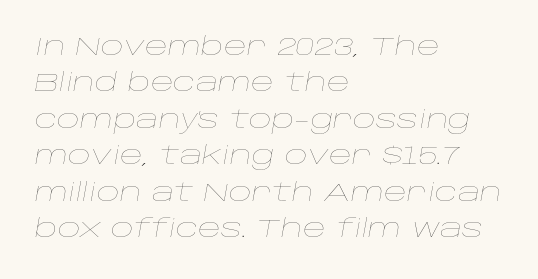
Q: Is the text bold? A: No.
Q: Is the text italic (slanted)? A: Yes, it leans right by about 10 degrees.
Q: Is the text underlined? A: No.
Q: How is the paragraph aligned? A: Left-aligned.
Q: Is the spacing between letters normal or unusually wide? A: Normal.
Q: Is the spacing between lines tight, normal or loose? A: Normal.
